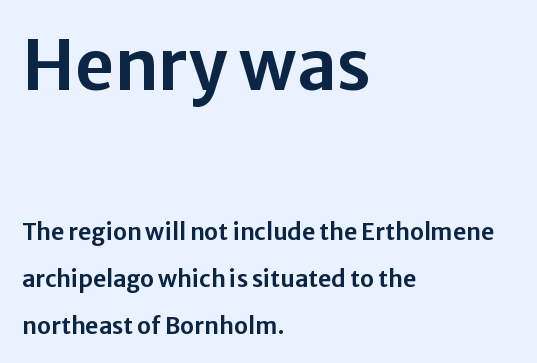
Beneath every word, the page is bare. These lines are rendered in a variable-pitch font. The passage is arranged the way most books set body copy — flush left. The type is set solid horizontally, with unmodified tracking.
